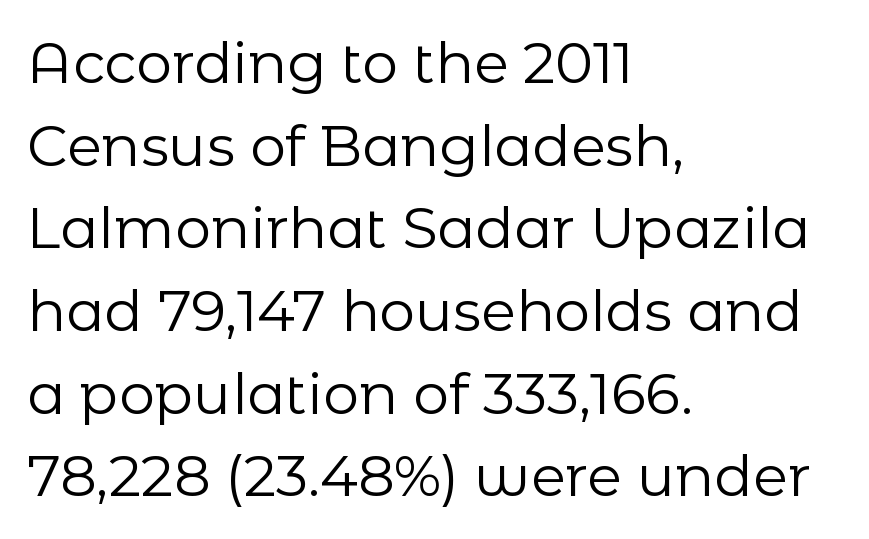
Q: Is the text bold? A: No.
Q: Is the text italic (slanted)? A: No, it is upright.
Q: Is the typeface a serif or a sans-serif typeface? A: Sans-serif.
Q: Is the text underlined? A: No.
Q: How is the paragraph aligned? A: Left-aligned.
Q: Is the spacing between letters normal or unusually wide? A: Normal.
Q: Is the spacing between lines tight, normal or loose? A: Normal.
Q: Width (condensed, normal, or wide)? A: Normal.
Q: Stroke contrast? A: Low.
Q: x-height? A: Medium.
Q: Monospaced? A: No.
